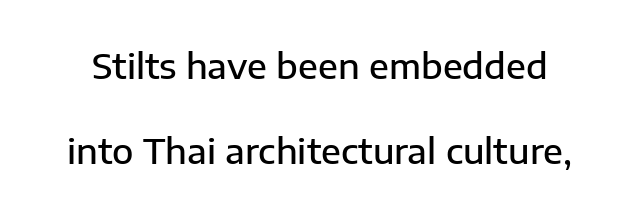
{"serif": "no", "italic": "no", "bold": "semi", "weight": "semibold", "width": "normal", "stroke_contrast": "low", "x_height": "medium", "monospaced": "no", "underline": "no", "line_spacing": "loose", "line_spacing_ratio": 2.44, "letter_spacing": "normal", "letter_spacing_em": 0.0, "glyph_px": 35}
